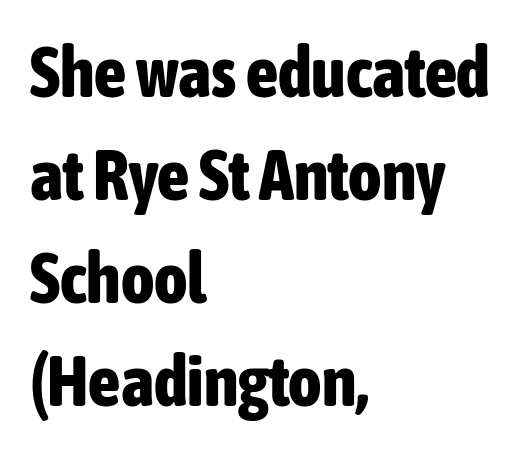
Q: Is the text bold? A: Yes.
Q: Is the text italic (slanted)? A: No, it is upright.
Q: Is the typeface a serif or a sans-serif typeface? A: Sans-serif.
Q: Is the text underlined? A: No.
Q: How is the paragraph aligned? A: Left-aligned.
Q: Is the spacing between letters normal or unusually wide? A: Normal.
Q: Is the spacing between lines tight, normal or loose? A: Normal.
Q: Width (condensed, normal, or wide)? A: Condensed.
Q: Stroke contrast? A: Low.
Q: x-height? A: Medium.
Q: Monospaced? A: No.
